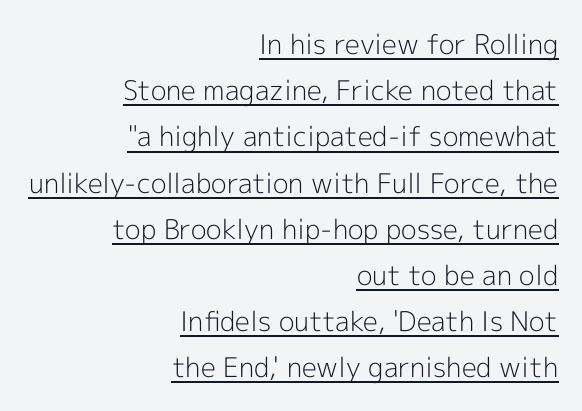
The image shows 27 px text type, upright; set right-aligned, line spacing 1.71x, normal letter spacing, underlined.
